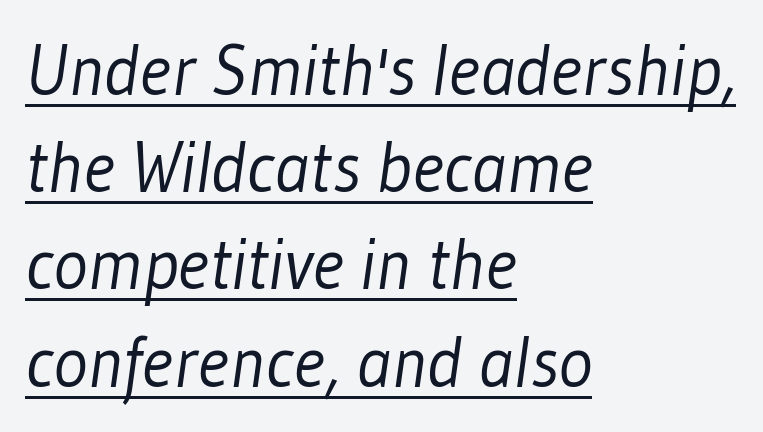
The image shows 72 px light, condensed sans-serif type; set left-aligned, normal line spacing (1.35x), normal letter spacing, underlined; low stroke contrast and a medium x-height.
